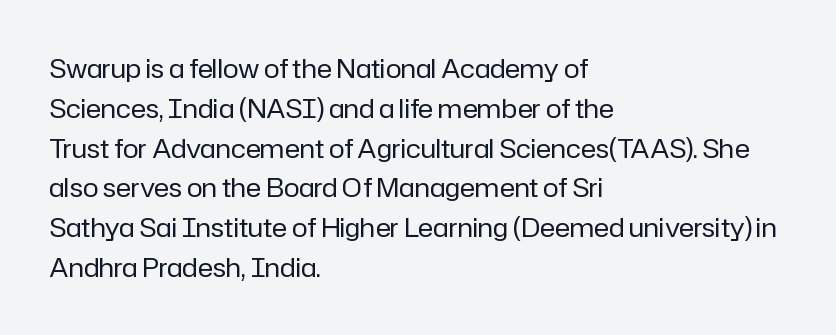
{"italic": "no", "bold": "no", "underline": "no", "align": "left", "line_spacing": "normal", "line_spacing_ratio": 1.53, "letter_spacing": "normal", "letter_spacing_em": 0.0, "glyph_px": 26}
